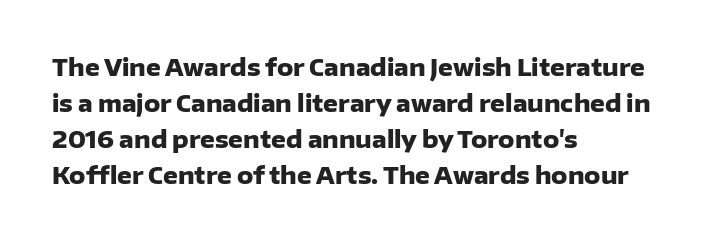
The image shows 23 px bold type, upright; set left-aligned, normal line spacing (1.57x), normal letter spacing, not underlined.
